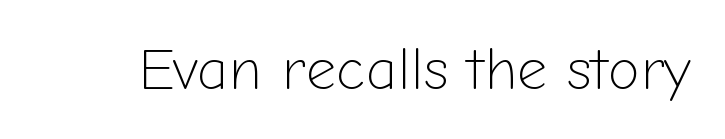
The image shows 59 px light sans-serif type, upright; set normal letter spacing, not underlined; low stroke contrast and a medium x-height.
